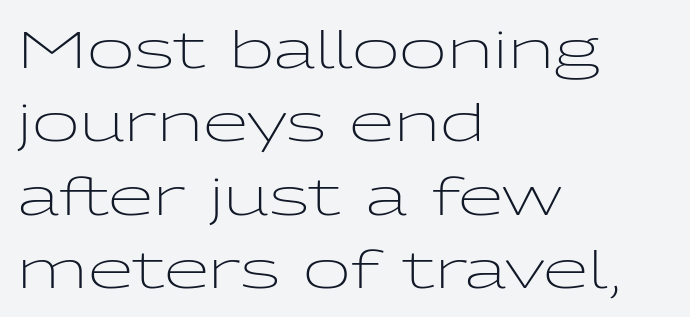
Evenly set lines give the paragraph a standard silhouette. Counters stay open thanks to moderate or lighter strokes. Default kerning and tracking; the words read as compact shapes. To sum up the face: it is a sans, with no serifs. These lines were composed using upright roman letters. Where is the straight margin? On the left.
